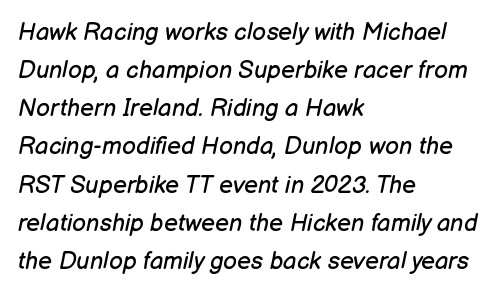
These lines are set flush left with a ragged right edge. The baseline area is clear. The line-height multiplier appears to be the usual default. The specimen reads as italic at a glance. No heavy texture on the line: the type isn't bold.
